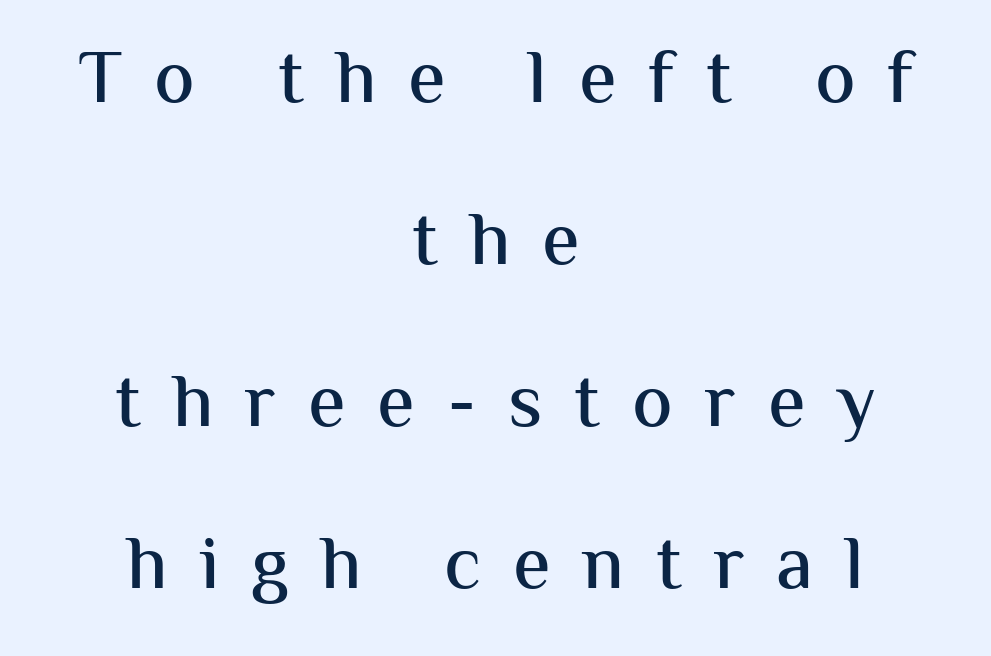
Q: Is the text italic (slanted)? A: No, it is upright.
Q: Is the typeface a serif or a sans-serif typeface? A: Sans-serif.
Q: Is the text underlined? A: No.
Q: How is the paragraph aligned? A: Centered.
Q: Is the spacing between letters normal or unusually wide? A: Unusually wide.
Q: Is the spacing between lines tight, normal or loose? A: Loose.
Q: Width (condensed, normal, or wide)? A: Normal.
Q: Stroke contrast? A: Medium.
Q: x-height? A: Medium.
Q: Monospaced? A: No.
